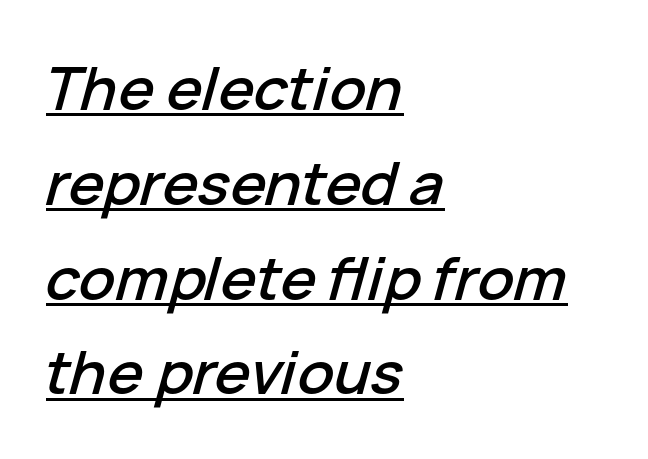
{"italic": "yes", "lean": "right", "slant_degrees": 15, "width": "normal", "stroke_contrast": "low", "x_height": "medium", "monospaced": "no", "underline": "yes", "align": "left", "line_spacing": "normal", "line_spacing_ratio": 1.58, "letter_spacing": "normal", "letter_spacing_em": 0.0, "glyph_px": 60}
